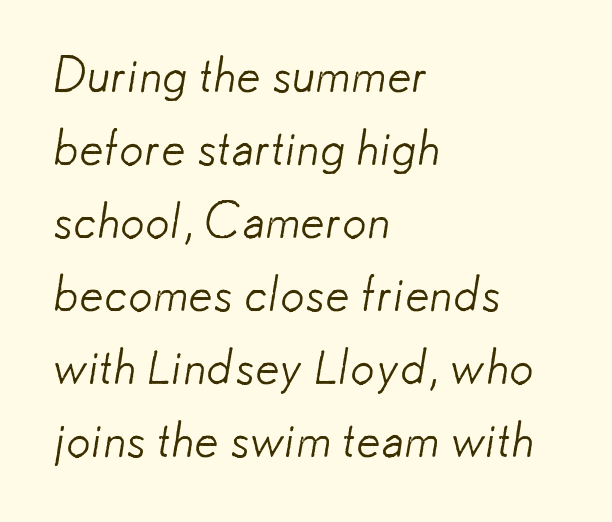
The string is rendered with underlining switched off. Each letter's strokes conclude bluntly, with no projecting serifs. Standard letterfit; no display-style spreading of the glyphs. Caption: face not bold, strokes unweighted. The leading is moderate, giving the passage an even texture.
